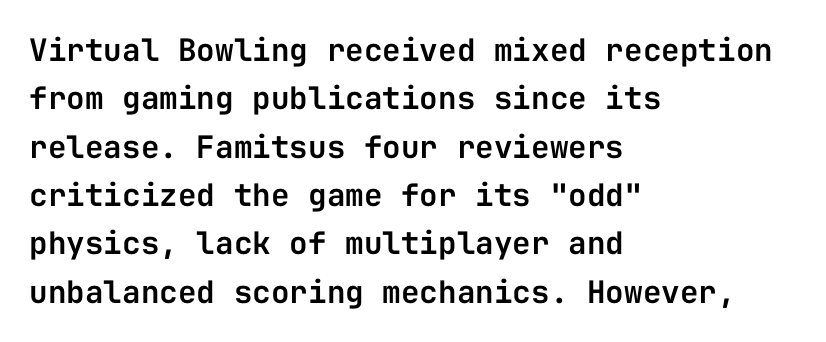
{"serif": "no", "italic": "no", "width": "normal", "stroke_contrast": "low", "x_height": "medium", "monospaced": "yes", "underline": "no", "align": "left", "line_spacing": "normal", "line_spacing_ratio": 1.56, "letter_spacing": "normal", "letter_spacing_em": 0.0, "glyph_px": 31}
